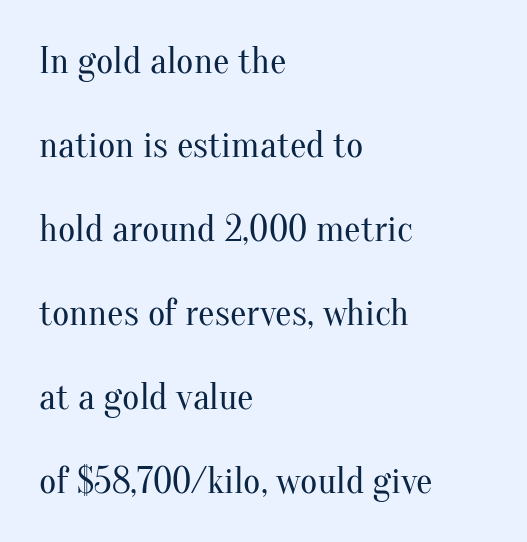
Check the space under the baseline: it is left empty. Alignment: flush left. Vertically, the passage feels expansive, rows floating well apart. On a weight scale, this lands at 450 or below. How are the letters spaced? Ordinarily, with no added tracking.
